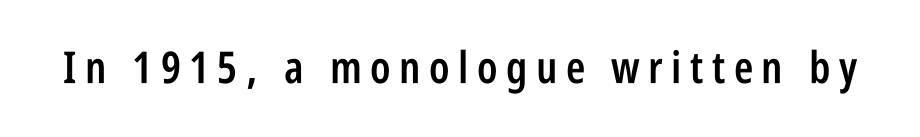
Font category for this specimen: sans-serif. Italic? Not at all — the glyphs are vertical. Note the varied advance widths — an 'i' is clearly narrower than an 'm'. The specimen omits any rule beneath the text block's lines.
